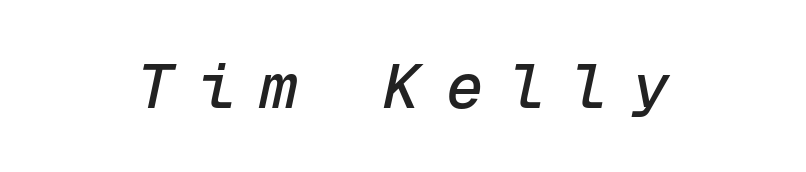
The image shows 62 px text type, italic (leaning right), monospaced; set centered, unusually wide letter spacing (+0.4 em), not underlined; low stroke contrast and a medium x-height.
